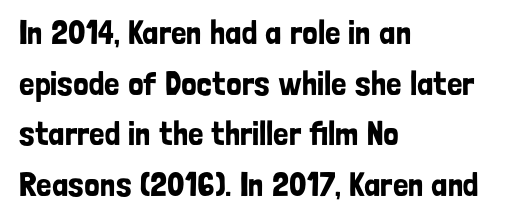
Q: Is the text italic (slanted)? A: No, it is upright.
Q: Is the typeface a serif or a sans-serif typeface? A: Sans-serif.
Q: Is the text underlined? A: No.
Q: How is the paragraph aligned? A: Left-aligned.
Q: Is the spacing between letters normal or unusually wide? A: Normal.
Q: Is the spacing between lines tight, normal or loose? A: Normal.
Q: Width (condensed, normal, or wide)? A: Condensed.
Q: Stroke contrast? A: Low.
Q: x-height? A: Medium.
Q: Monospaced? A: No.
